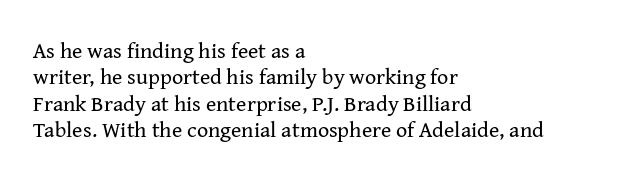
Q: Is the text bold? A: No.
Q: Is the text italic (slanted)? A: No, it is upright.
Q: Is the text underlined? A: No.
Q: How is the paragraph aligned? A: Left-aligned.
Q: Is the spacing between letters normal or unusually wide? A: Normal.
